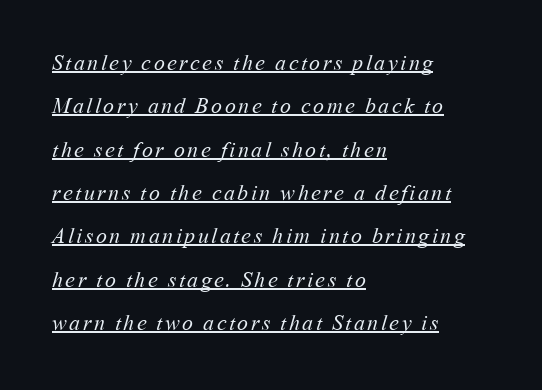
{"bold": "no", "underline": "yes", "align": "left", "line_spacing": "loose", "line_spacing_ratio": 1.97, "glyph_px": 22}
